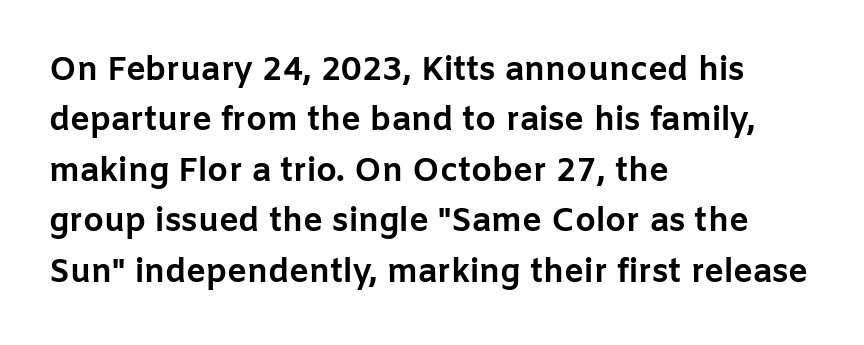
Q: Is the text bold? A: Yes.
Q: Is the text italic (slanted)? A: No, it is upright.
Q: Is the typeface a serif or a sans-serif typeface? A: Sans-serif.
Q: Is the text underlined? A: No.
Q: How is the paragraph aligned? A: Left-aligned.
Q: Is the spacing between letters normal or unusually wide? A: Normal.
Q: Is the spacing between lines tight, normal or loose? A: Normal.
Q: Width (condensed, normal, or wide)? A: Normal.
Q: Stroke contrast? A: Low.
Q: x-height? A: Medium.
Q: Monospaced? A: No.
